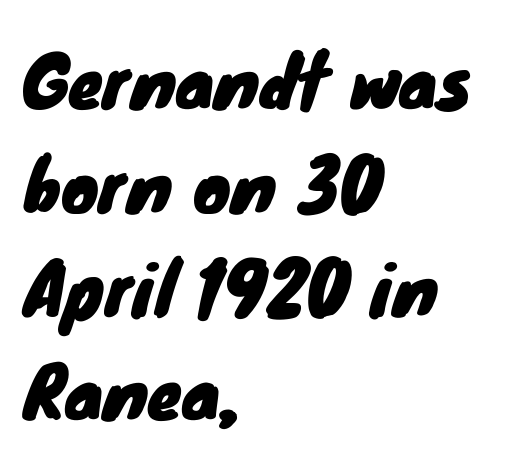
{"serif": "no", "width": "normal", "stroke_contrast": "low", "x_height": "small", "monospaced": "no", "underline": "no", "align": "left", "line_spacing": "normal", "line_spacing_ratio": 1.48, "letter_spacing": "normal", "letter_spacing_em": 0.0, "glyph_px": 70}
